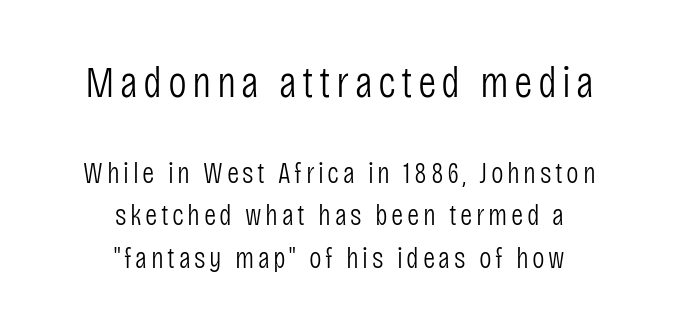
The image shows 45 px light, condensed sans-serif type, upright; set centered, normal line spacing (1.42x), not underlined; the first (top) block is 1.5x larger; low stroke contrast and a large x-height.
